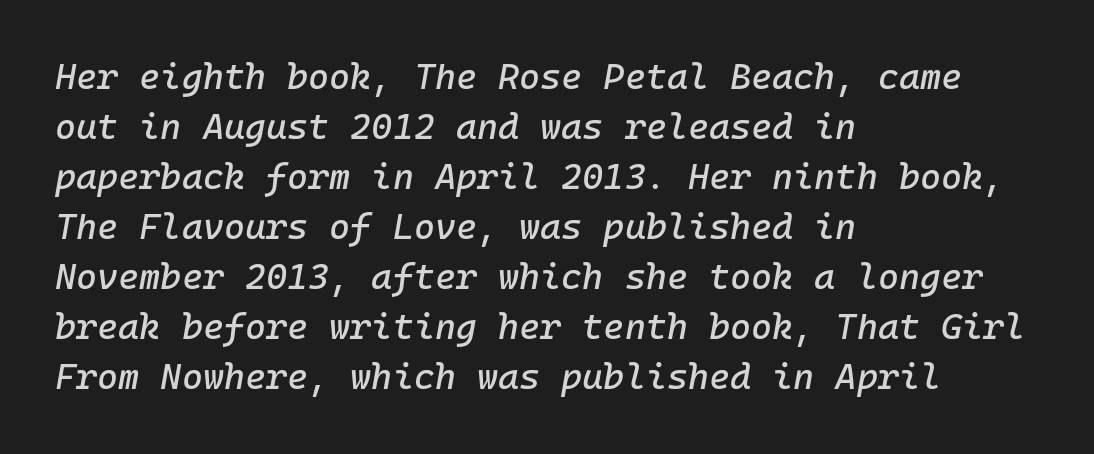
Does the lettering tilt? It does — this is italic. Regular leading. Only glyphs here, with clear space below each row. Layout note: lines flush left. Observe the ordinary spacing: letters are neighbours, not strangers.
